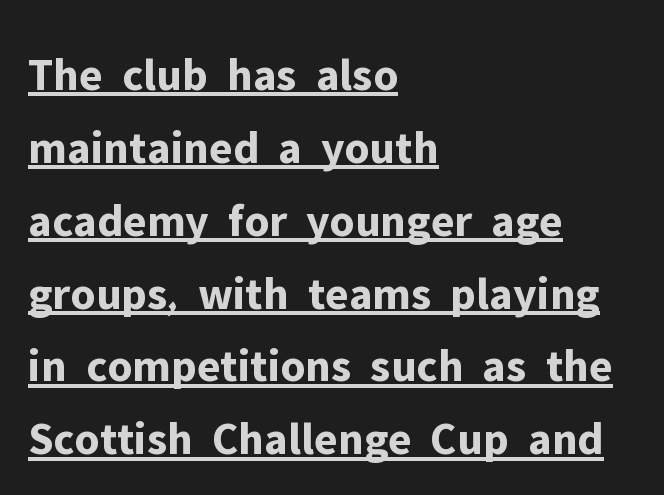
Grotesque or geometric, the face here clearly has no serifs. The letters stand upright; this is a roman face. The text block is weighted toward the left margin, trailing off unevenly rightward. Students, observe the line beneath the letters — that is underlining.
